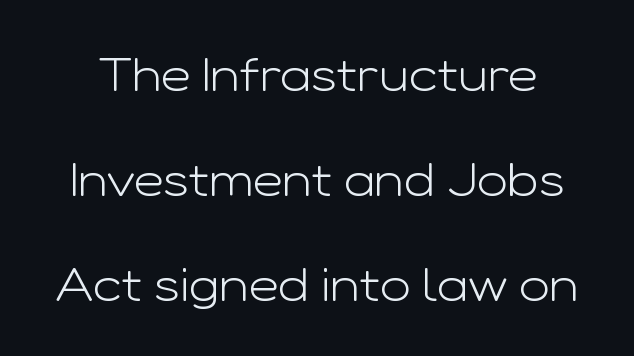
Q: Is the text bold? A: No.
Q: Is the text italic (slanted)? A: No, it is upright.
Q: Is the typeface a serif or a sans-serif typeface? A: Sans-serif.
Q: Is the text underlined? A: No.
Q: Is the spacing between letters normal or unusually wide? A: Normal.
Q: Is the spacing between lines tight, normal or loose? A: Loose.
Q: Width (condensed, normal, or wide)? A: Wide.
Q: Stroke contrast? A: Low.
Q: x-height? A: Medium.
Q: Monospaced? A: No.
